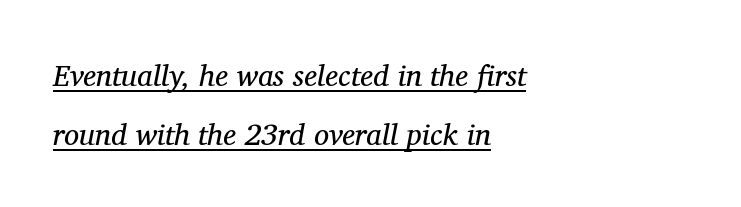
Stems and bowls with no extra thickness — not bold. Posture: slanted. The typesetter has applied underlining to the passage shown. Leftover space on each line is placed entirely after the last word. Notice the wide empty band between every row — that's loose leading.
